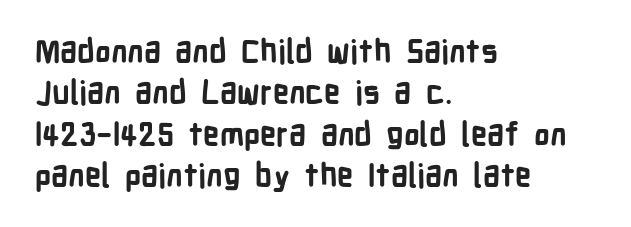
Q: Is the text bold? A: Yes.
Q: Is the text italic (slanted)? A: No, it is upright.
Q: Is the typeface a serif or a sans-serif typeface? A: Sans-serif.
Q: Is the text underlined? A: No.
Q: How is the paragraph aligned? A: Left-aligned.
Q: Is the spacing between letters normal or unusually wide? A: Normal.
Q: Is the spacing between lines tight, normal or loose? A: Normal.
Q: Width (condensed, normal, or wide)? A: Condensed.
Q: Stroke contrast? A: Low.
Q: x-height? A: Medium.
Q: Monospaced? A: No.
